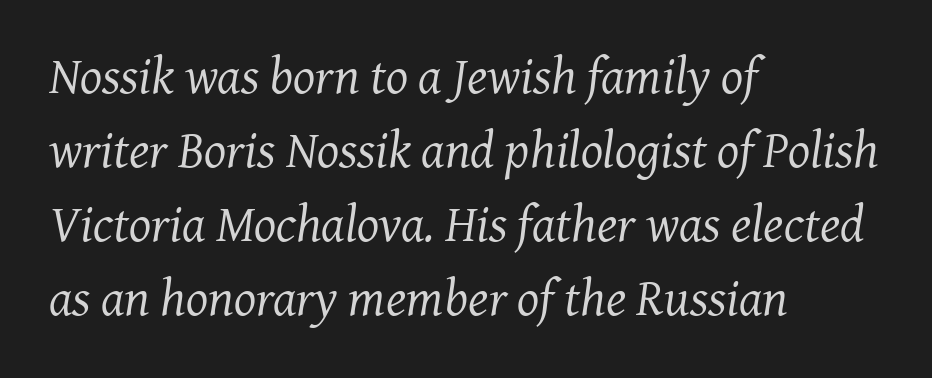
The image shows 52 px regular-weight serif type, italic (leaning right); set left-aligned, normal line spacing (1.42x), normal letter spacing, not underlined; medium stroke contrast and a medium x-height.
